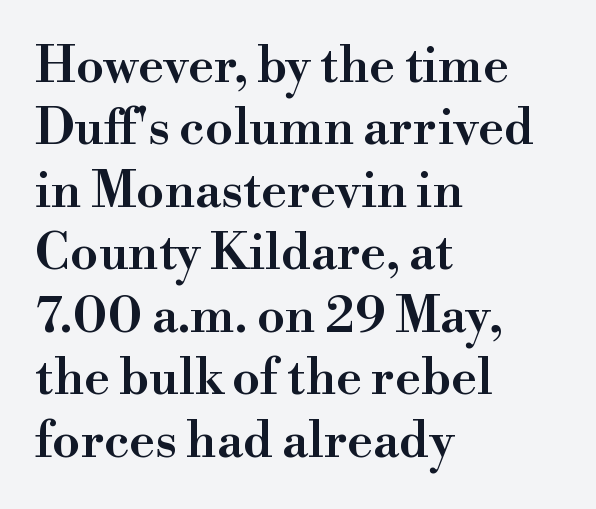
{"serif": "yes", "italic": "no", "bold": "semi", "weight": "semibold", "width": "normal", "stroke_contrast": "high", "x_height": "small", "monospaced": "no", "underline": "no", "align": "left", "line_spacing": "normal", "line_spacing_ratio": 1.25, "letter_spacing": "normal", "letter_spacing_em": 0.0, "glyph_px": 50}
